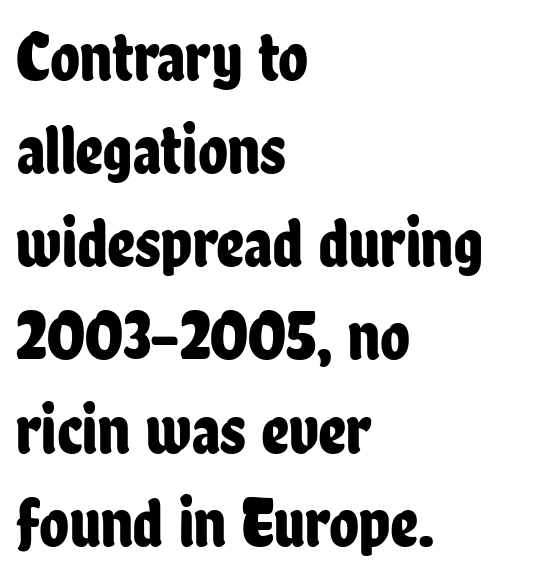
Leading: standard. Italic? Not at all — the glyphs are vertical. A clean baseline with only descenders dipping below it. Proportional: the letters do not fall into vertical columns.
